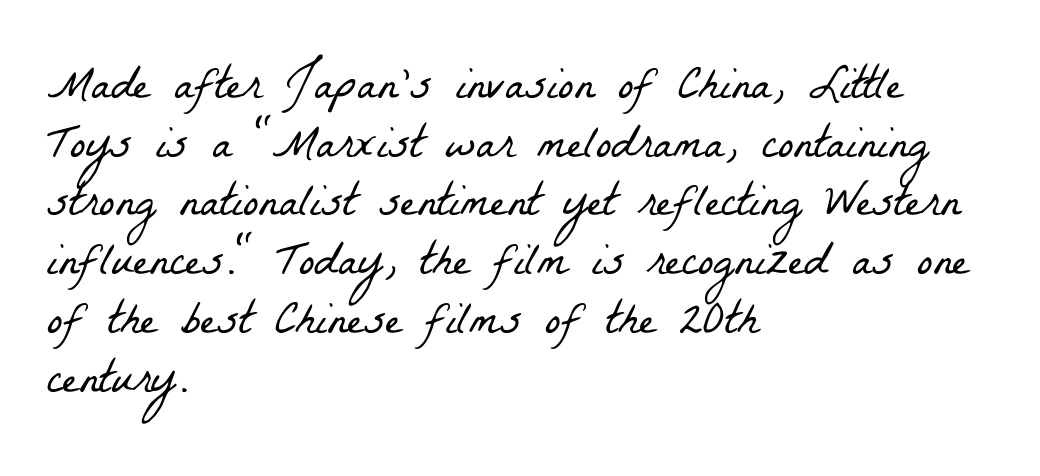
{"serif": "yes", "bold": "no", "weight": "light", "width": "condensed", "stroke_contrast": "low", "x_height": "medium", "monospaced": "no", "underline": "no", "align": "left", "line_spacing": "normal", "line_spacing_ratio": 1.25, "letter_spacing": "normal", "letter_spacing_em": 0.0, "glyph_px": 47}
